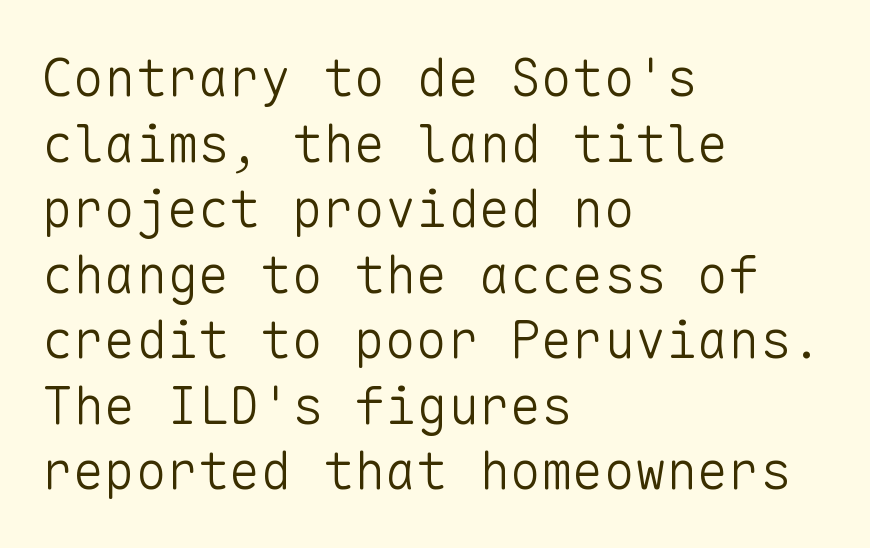
{"serif": "no", "italic": "no", "bold": "no", "weight": "light", "width": "normal", "stroke_contrast": "low", "x_height": "medium", "monospaced": "yes", "underline": "no", "align": "left", "line_spacing": "normal", "line_spacing_ratio": 1.26, "letter_spacing": "normal", "letter_spacing_em": 0.0, "glyph_px": 52}
